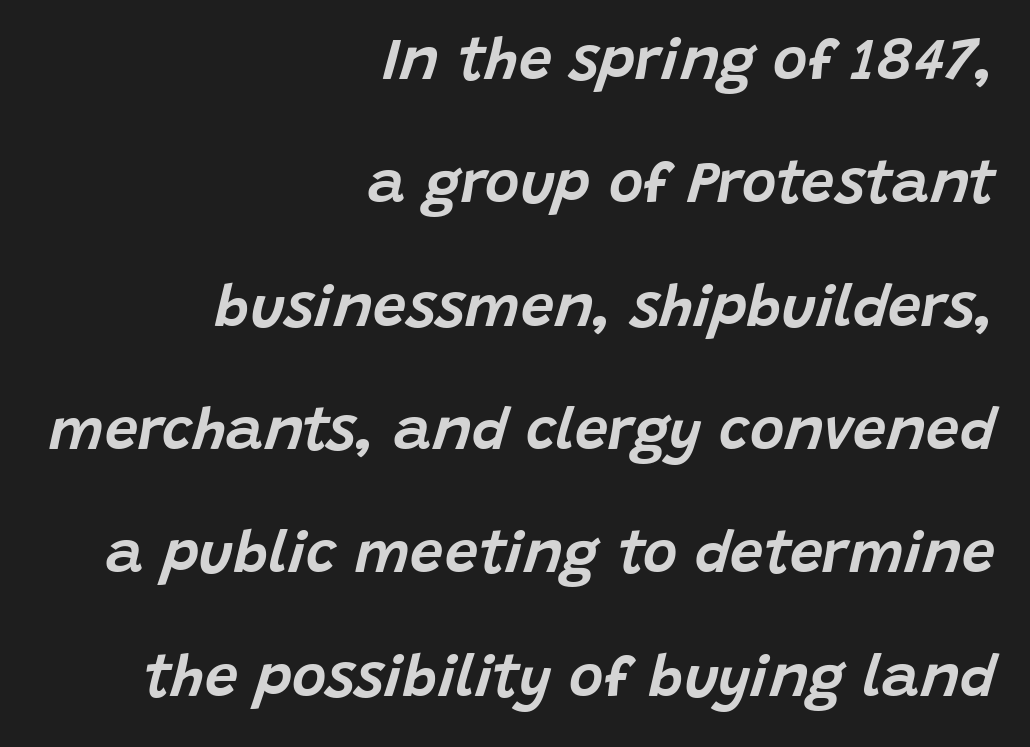
Rendered with sloped, italic letterforms. This rendering uses right alignment, leaving the left contour irregular. The passage shown has conventional tracking throughout. These lines are rendered in a variable-pitch font.
